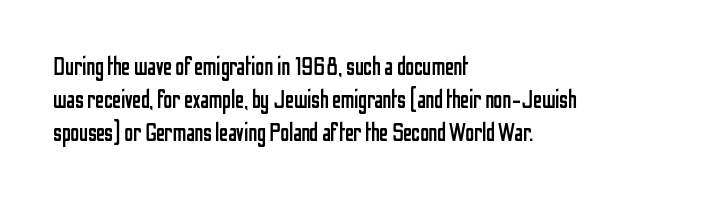
These lines sit exactly where default settings would place them. Decoration check: the copy has no underline. The typeface has the unassuming heft of standard copy or less. Horizontal alignment here is leftward, the default for most running prose.
